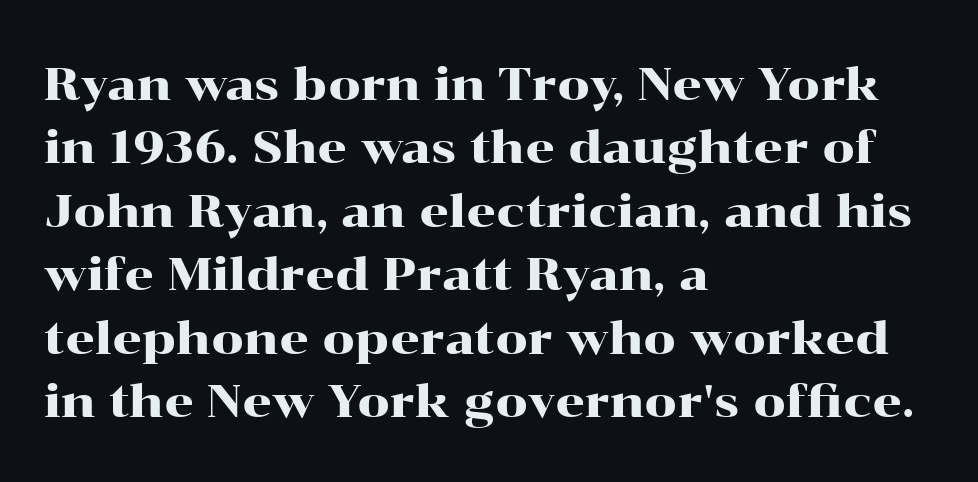
Q: Is the text italic (slanted)? A: No, it is upright.
Q: Is the typeface a serif or a sans-serif typeface? A: Serif.
Q: Is the text underlined? A: No.
Q: How is the paragraph aligned? A: Left-aligned.
Q: Is the spacing between letters normal or unusually wide? A: Normal.
Q: Is the spacing between lines tight, normal or loose? A: Normal.
Q: Width (condensed, normal, or wide)? A: Wide.
Q: Stroke contrast? A: High.
Q: x-height? A: Medium.
Q: Monospaced? A: No.
